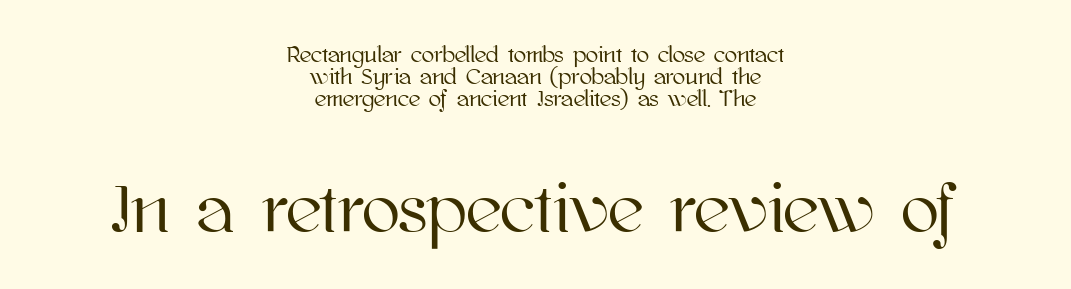
{"italic": "no", "width": "normal", "stroke_contrast": "high", "x_height": "medium", "monospaced": "no", "underline": "no", "align": "center", "line_spacing": "tight", "line_spacing_ratio": 0.95, "letter_spacing": "normal", "letter_spacing_em": 0.0, "larger_block": "second", "size_ratio": 3.04, "glyph_px": 70}
